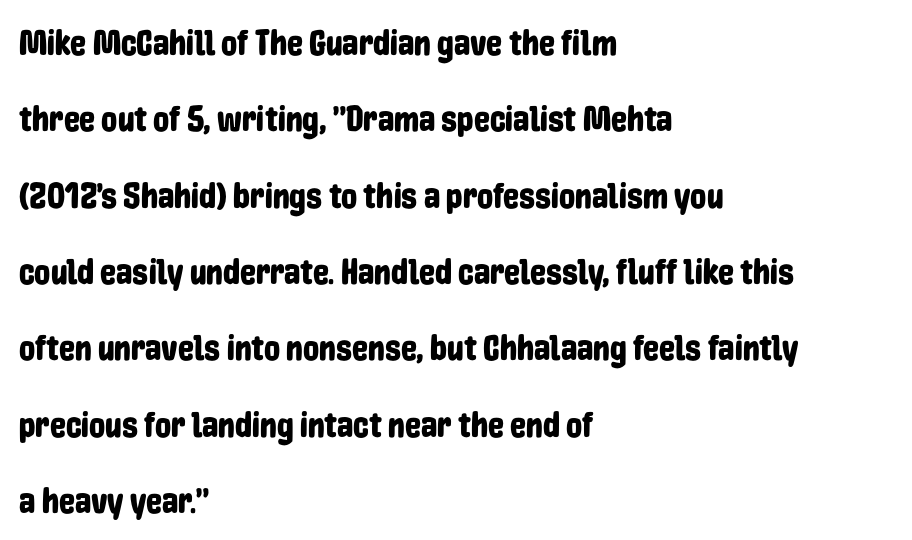
{"serif": "no", "italic": "no", "width": "condensed", "stroke_contrast": "low", "x_height": "medium", "monospaced": "no", "underline": "no", "align": "left", "line_spacing": "loose", "line_spacing_ratio": 2.12, "letter_spacing": "normal", "letter_spacing_em": 0.0, "glyph_px": 36}
